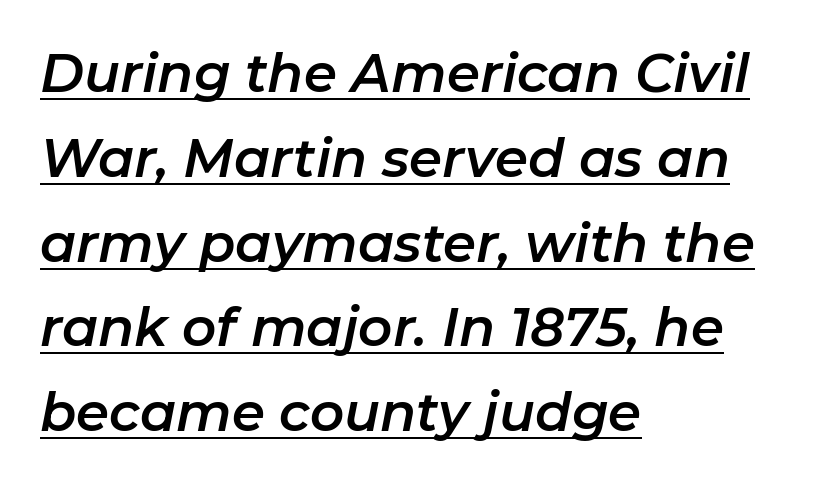
{"italic": "yes", "lean": "right", "slant_degrees": 11, "width": "normal", "stroke_contrast": "low", "x_height": "medium", "monospaced": "no", "underline": "yes", "align": "left", "line_spacing": "normal", "line_spacing_ratio": 1.6, "letter_spacing": "normal", "letter_spacing_em": 0.0, "glyph_px": 53}
